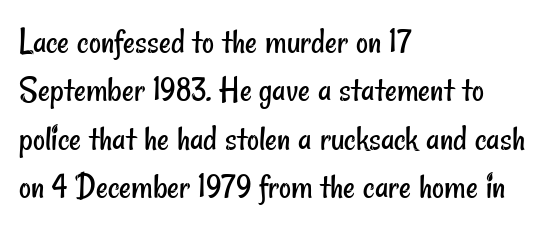
The image shows 37 px regular-weight, condensed sans-serif type; set left-aligned, normal line spacing (1.31x), normal letter spacing, not underlined; low stroke contrast and a small x-height.
